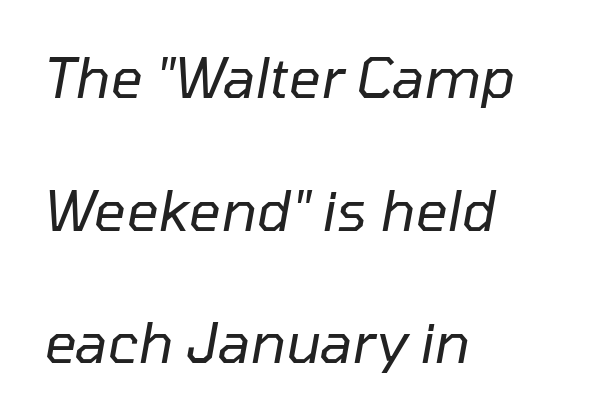
The image shows 56 px regular-weight type, italic (leaning right); set left-aligned, loose line spacing (2.37x), normal letter spacing, not underlined; low stroke contrast and a medium x-height.
